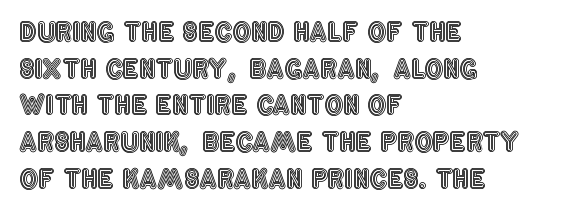
{"italic": "no", "underline": "no", "align": "left", "line_spacing": "normal", "line_spacing_ratio": 1.41, "letter_spacing": "normal", "letter_spacing_em": 0.0, "glyph_px": 26}
